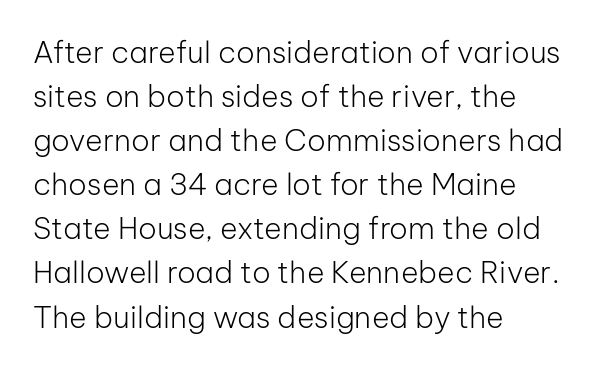
The image shows 30 px light sans-serif type, upright; set left-aligned, normal line spacing (1.47x), normal letter spacing, not underlined; low stroke contrast and a medium x-height.
